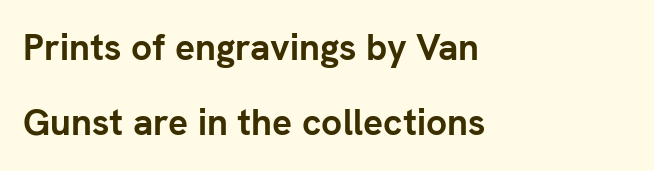
Q: Is the text bold? A: Yes.
Q: Is the text italic (slanted)? A: No, it is upright.
Q: Is the typeface a serif or a sans-serif typeface? A: Sans-serif.
Q: Is the text underlined? A: No.
Q: How is the paragraph aligned? A: Left-aligned.
Q: Is the spacing between letters normal or unusually wide? A: Normal.
Q: Is the spacing between lines tight, normal or loose? A: Loose.
Q: Width (condensed, normal, or wide)? A: Normal.
Q: Stroke contrast? A: Low.
Q: x-height? A: Medium.
Q: Monospaced? A: No.
